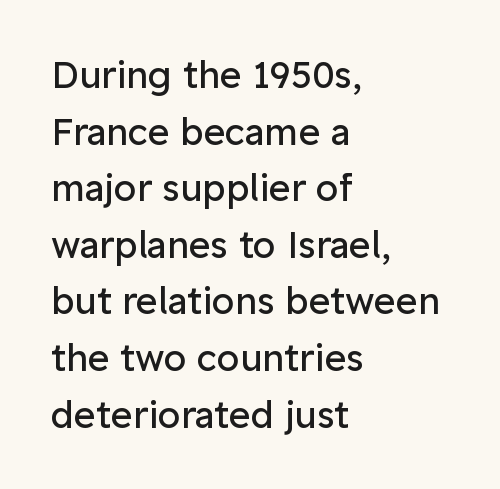
Q: Is the text bold? A: No.
Q: Is the text italic (slanted)? A: No, it is upright.
Q: Is the typeface a serif or a sans-serif typeface? A: Sans-serif.
Q: Is the text underlined? A: No.
Q: How is the paragraph aligned? A: Left-aligned.
Q: Is the spacing between letters normal or unusually wide? A: Normal.
Q: Is the spacing between lines tight, normal or loose? A: Normal.
Q: Width (condensed, normal, or wide)? A: Normal.
Q: Stroke contrast? A: Low.
Q: x-height? A: Medium.
Q: Monospaced? A: No.
